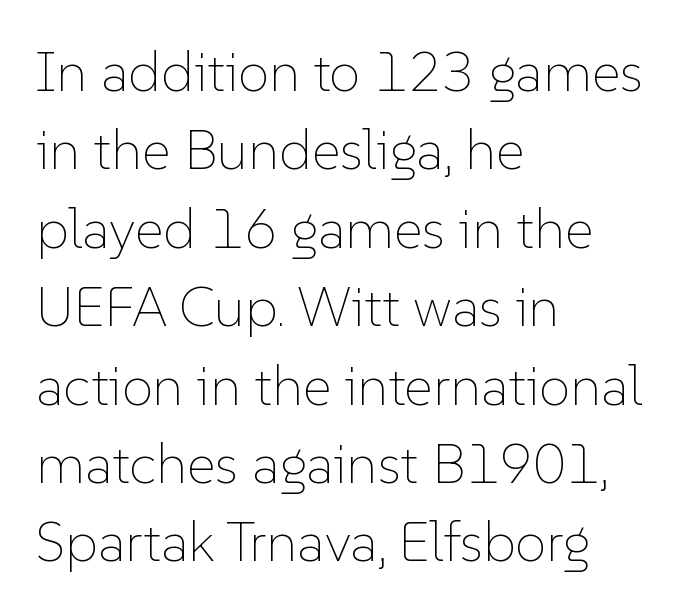
The image shows 56 px thin type, upright; set left-aligned, normal line spacing (1.4x), normal letter spacing, not underlined; low stroke contrast and a medium x-height.
